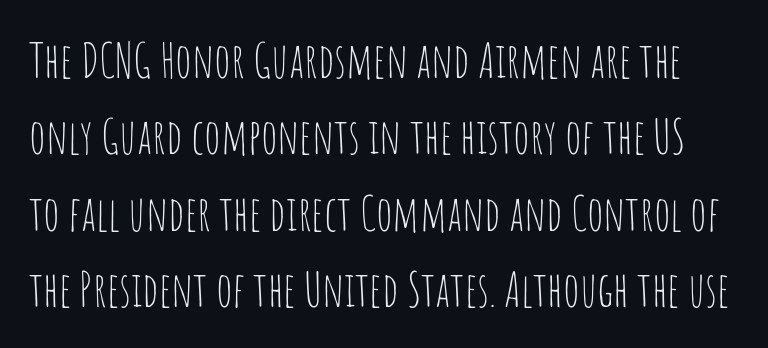
Q: Is the text bold? A: No.
Q: Is the text italic (slanted)? A: No, it is upright.
Q: Is the typeface a serif or a sans-serif typeface? A: Sans-serif.
Q: Is the text underlined? A: No.
Q: Is the spacing between letters normal or unusually wide? A: Normal.
Q: Is the spacing between lines tight, normal or loose? A: Normal.
Q: Width (condensed, normal, or wide)? A: Condensed.
Q: Stroke contrast? A: Low.
Q: x-height? A: Large.
Q: Monospaced? A: No.
